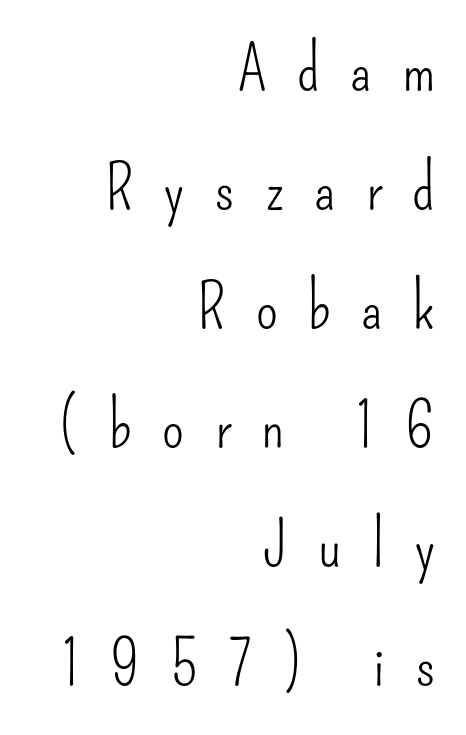
Descender tails drop into unmarked territory. Think standard paragraph weight, or any step lighter than that. This rendering widens character spacing well past its baseline value. Serif or sans? Sans — the stroke terminals are bare. Varying glyph widths throughout — classic text-font behaviour. Does the lettering tilt? It doesn't — this is upright.
